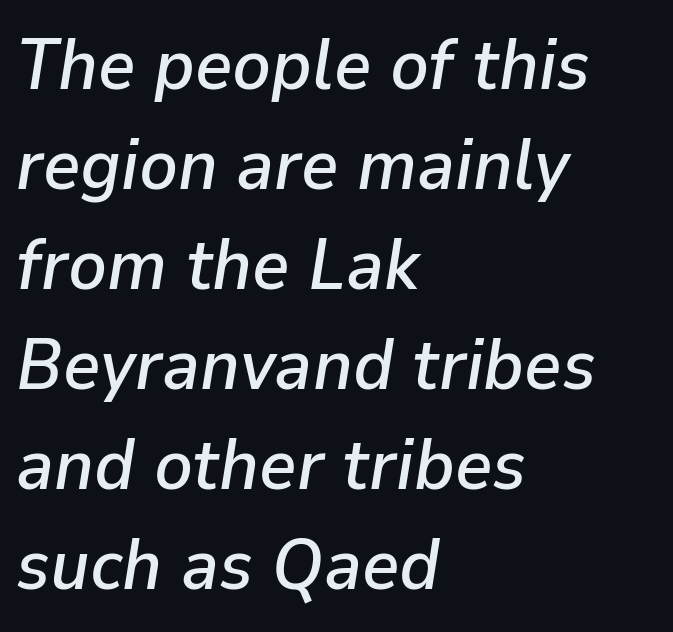
{"italic": "yes", "lean": "right", "slant_degrees": 9, "width": "normal", "stroke_contrast": "low", "x_height": "medium", "monospaced": "no", "underline": "no", "align": "left", "line_spacing": "normal", "line_spacing_ratio": 1.39, "letter_spacing": "normal", "letter_spacing_em": 0.0, "glyph_px": 72}
